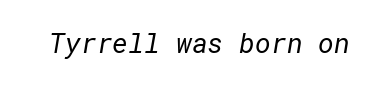
The image shows 27 px text type; set normal letter spacing, not underlined.
